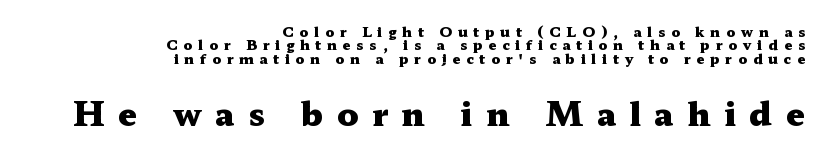
Does the type have serifs? Yes, each stem ends in a small foot. Check the space under the baseline: it is left empty. These lines are rendered in a variable-pitch font. Compare the two chunks: the lower has the greater cap height. One glance says dense: line gaps are narrower than usual. This is the regular roman posture of the typeface.
